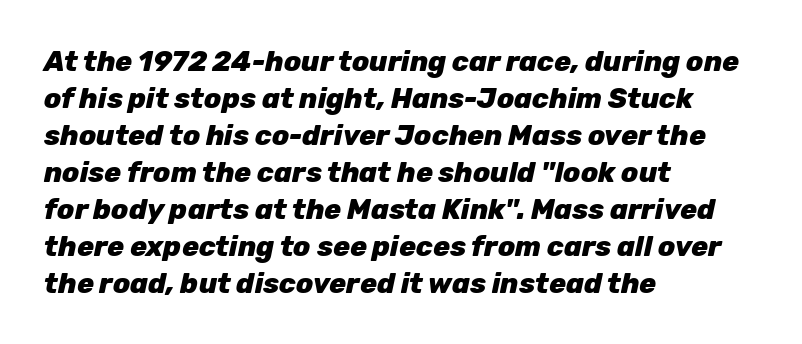
{"italic": "yes", "lean": "right", "slant_degrees": 12, "bold": "yes", "weight": "heavy", "width": "normal", "stroke_contrast": "low", "x_height": "medium", "monospaced": "no", "underline": "no", "align": "left", "line_spacing": "normal", "line_spacing_ratio": 1.32, "letter_spacing": "normal", "letter_spacing_em": 0.0, "glyph_px": 28}
